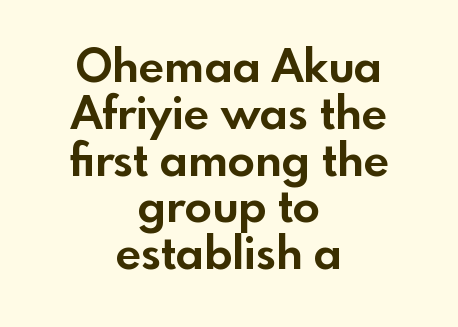
The image shows 45 px bold sans-serif type, upright; set centered, tight line spacing (1.04x), normal letter spacing, not underlined; a small x-height.
